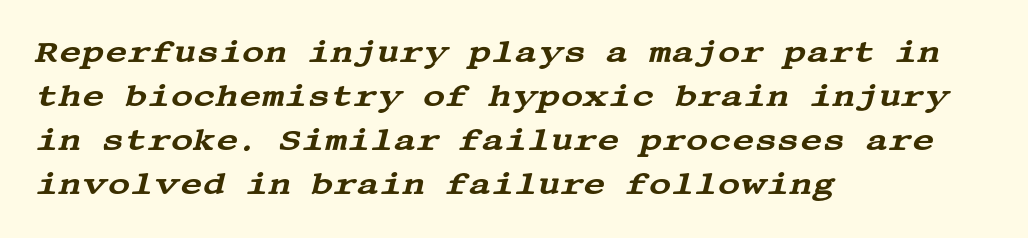
{"serif": "yes", "italic": "yes", "lean": "right", "slant_degrees": 13, "width": "wide", "stroke_contrast": "medium", "x_height": "large", "underline": "no", "align": "left", "line_spacing": "normal", "line_spacing_ratio": 1.42, "letter_spacing": "normal", "letter_spacing_em": 0.0, "glyph_px": 31}
